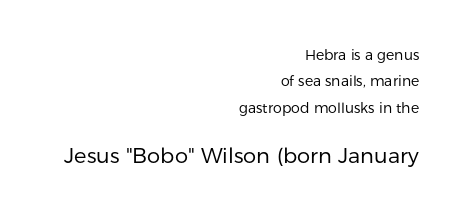
No italicization has been applied; the sample stays upright. Standard letterfit; no display-style spreading of the glyphs. This reads as an unemphasized weight, regular at the heaviest. Beneath every word, the page is bare.
